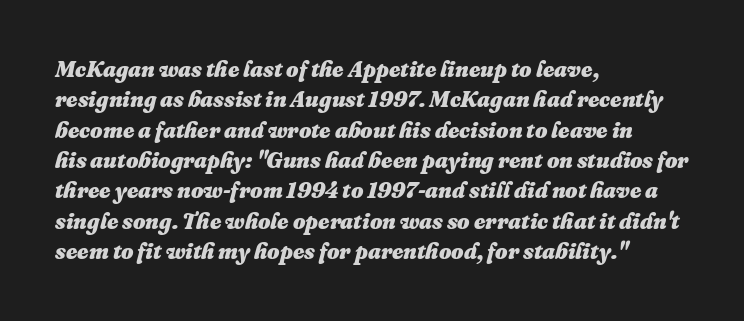
Q: Is the text bold? A: Yes.
Q: Is the text italic (slanted)? A: Yes, it leans right by about 16 degrees.
Q: Is the text underlined? A: No.
Q: How is the paragraph aligned? A: Left-aligned.
Q: Is the spacing between letters normal or unusually wide? A: Normal.
Q: Is the spacing between lines tight, normal or loose? A: Normal.
